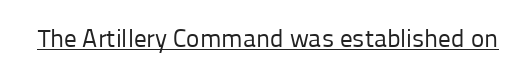
The image shows 25 px text type, upright; set normal letter spacing, underlined.
